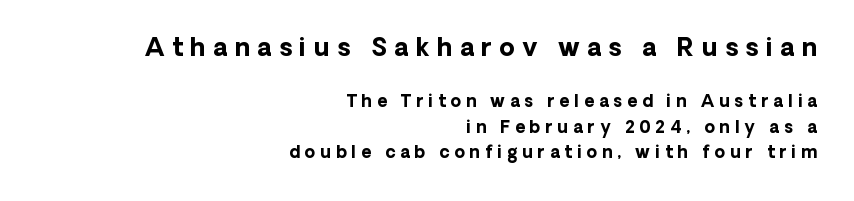
When letters stand straight like this, we call the style roman or upright. Whoever set this chose a conventional vertical rhythm. Letters rest on an invisible, unmarked baseline. Which margin do the lines hug? The right one — the left edge is uneven. This is heavy type, rendered in bold.
